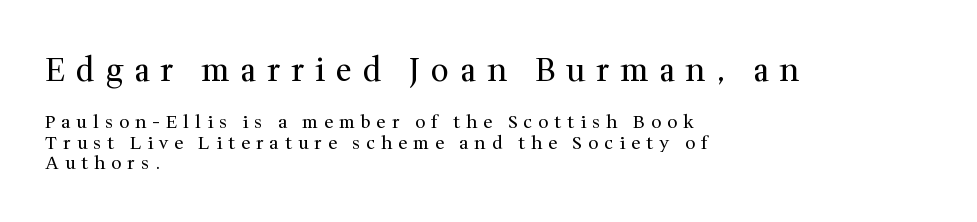
{"serif": "yes", "italic": "no", "bold": "no", "weight": "regular", "width": "normal", "stroke_contrast": "medium", "x_height": "medium", "monospaced": "no", "underline": "no", "align": "left", "line_spacing_ratio": 1.16, "letter_spacing": "wide", "letter_spacing_em": 0.33, "larger_block": "first", "size_ratio": 1.78, "glyph_px": 32}
